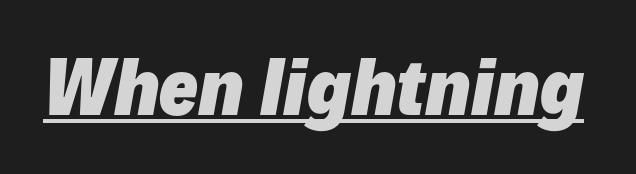
The image shows 73 px heavy type, italic (leaning right); set normal letter spacing, underlined; low stroke contrast and a medium x-height.
